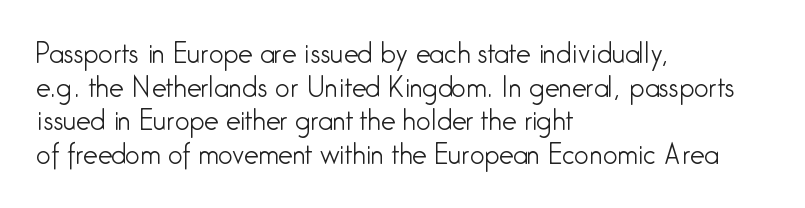
Q: Is the text bold? A: No.
Q: Is the text italic (slanted)? A: No, it is upright.
Q: Is the text underlined? A: No.
Q: How is the paragraph aligned? A: Left-aligned.
Q: Is the spacing between letters normal or unusually wide? A: Normal.
Q: Is the spacing between lines tight, normal or loose? A: Normal.
